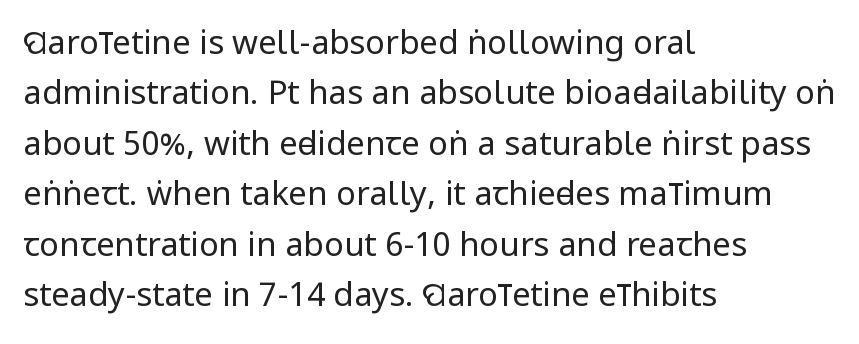
Short and long lines alike share a common starting point at left. A normal amount of white space separates one row of letters from the next. Observe the absence of serifs on each vertical stroke in this sample. The glyphs are unaccompanied by any horizontal stroke below them. The cut favours lightness, reaching ordinary text weight at its darkest.
